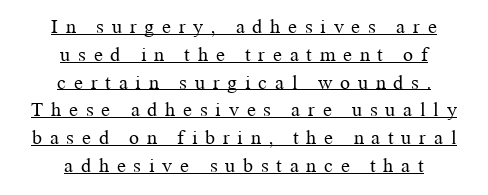
Caption: face not bold, strokes unweighted. The specimen includes a rule beneath the text block's lines. Centered paragraph, ragged on both sides. The letters stand straight up with perfectly vertical stems. Summary of vertical rhythm: regular, with standard interline spacing. Tracking here is generous; glyphs stand well apart from one another.
